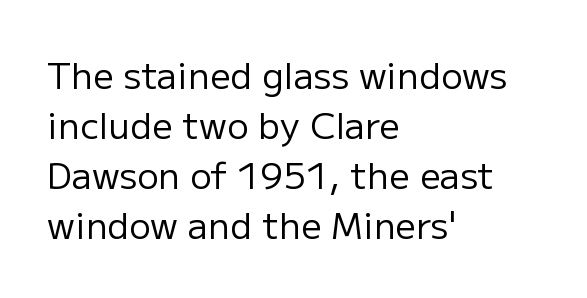
{"serif": "no", "italic": "no", "bold": "no", "weight": "regular", "width": "normal", "stroke_contrast": "low", "x_height": "medium", "monospaced": "no", "underline": "no", "align": "left", "line_spacing": "normal", "line_spacing_ratio": 1.39, "letter_spacing": "normal", "letter_spacing_em": 0.0, "glyph_px": 36}
